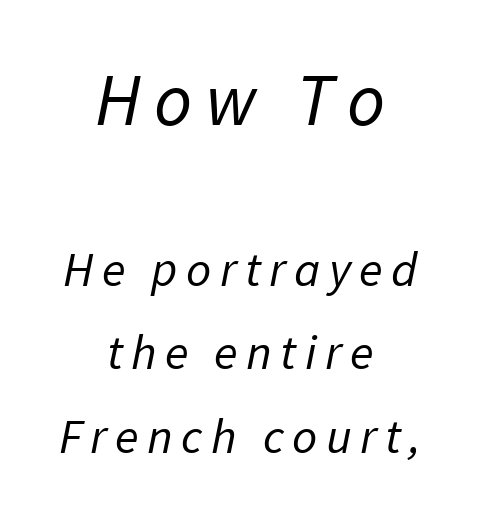
{"serif": "no", "bold": "no", "weight": "regular", "width": "normal", "stroke_contrast": "low", "x_height": "medium", "monospaced": "no", "underline": "no", "align": "center", "line_spacing": "normal", "line_spacing_ratio": 1.7, "larger_block": "first", "size_ratio": 1.51, "glyph_px": 74}
